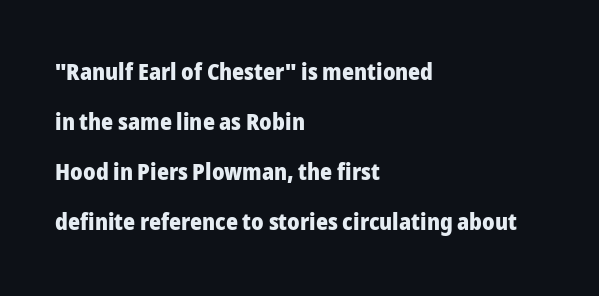
The image shows 23 px bold type, upright; set left-aligned, loose line spacing (2.17x), normal letter spacing, not underlined.
